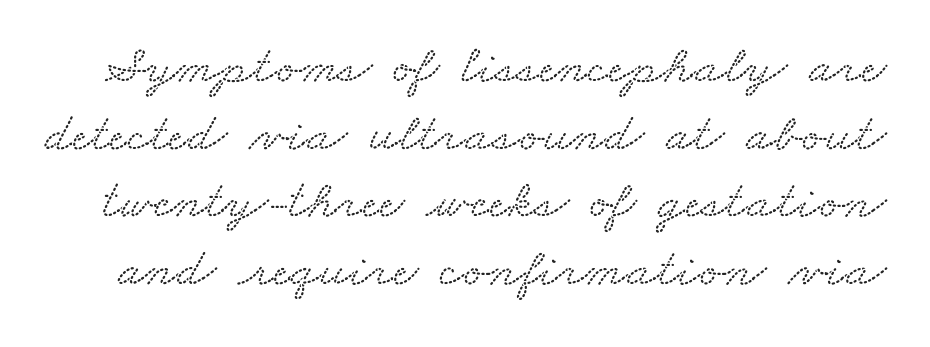
The image shows 55 px wide serif type; set line spacing 1.23x, normal letter spacing, not underlined; medium stroke contrast and a small x-height.
